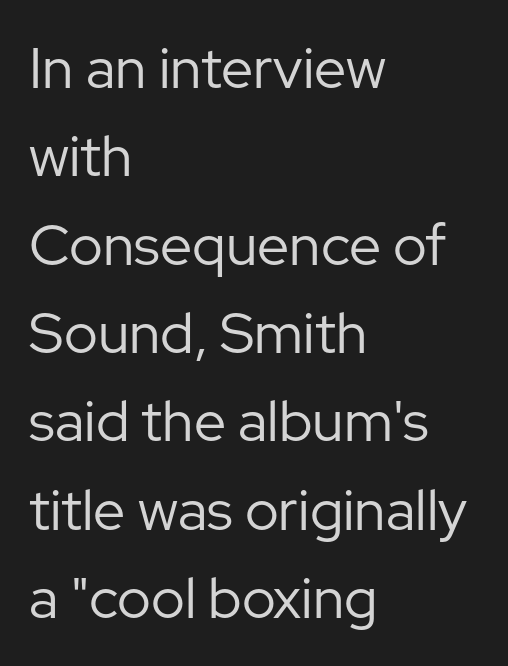
These lines are rendered in a variable-pitch font. Compared with typical paragraphs, the rows here are spaced about the same. Nothing heavy about these letters — not bold at all. These lines are composed in type without serifs. Short and long lines alike share a common starting point at left. Rule under the text: the space is simply empty.
